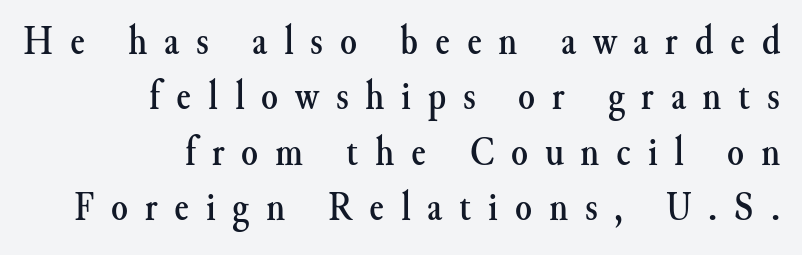
{"serif": "yes", "italic": "no", "width": "normal", "stroke_contrast": "medium", "x_height": "small", "monospaced": "no", "underline": "no", "align": "right", "line_spacing": "normal", "line_spacing_ratio": 1.29, "letter_spacing": "wide", "letter_spacing_em": 0.39, "glyph_px": 43}
